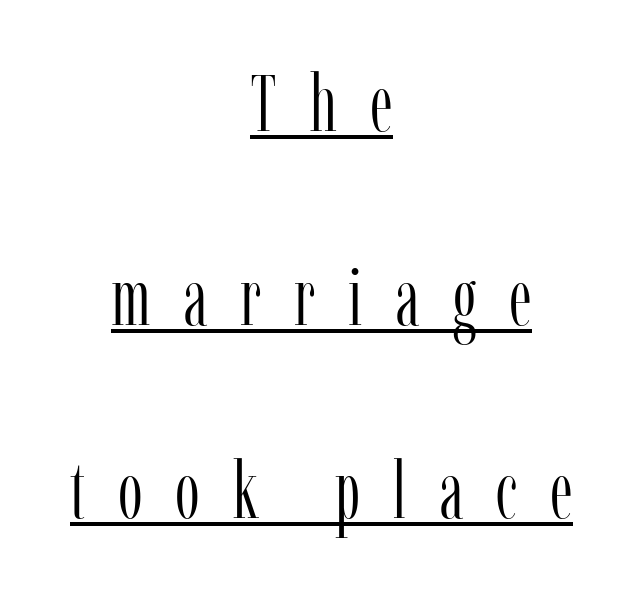
Q: Is the text bold? A: No.
Q: Is the text italic (slanted)? A: No, it is upright.
Q: Is the typeface a serif or a sans-serif typeface? A: Serif.
Q: Is the text underlined? A: Yes.
Q: How is the paragraph aligned? A: Centered.
Q: Is the spacing between letters normal or unusually wide? A: Unusually wide.
Q: Is the spacing between lines tight, normal or loose? A: Loose.
Q: Width (condensed, normal, or wide)? A: Condensed.
Q: Stroke contrast? A: Low.
Q: x-height? A: Medium.
Q: Monospaced? A: No.
